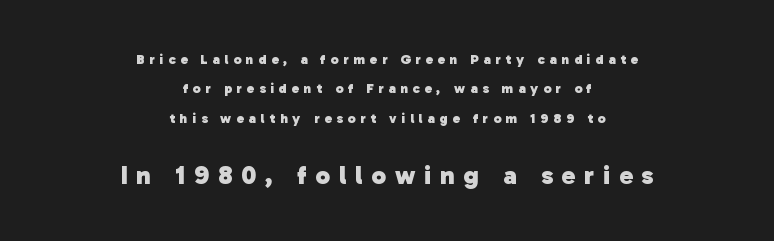
The image shows 26 px bold type; set centered, loose line spacing (2.09x), unusually wide letter spacing (+0.34 em), not underlined; the second (bottom) block is 1.86x larger.
